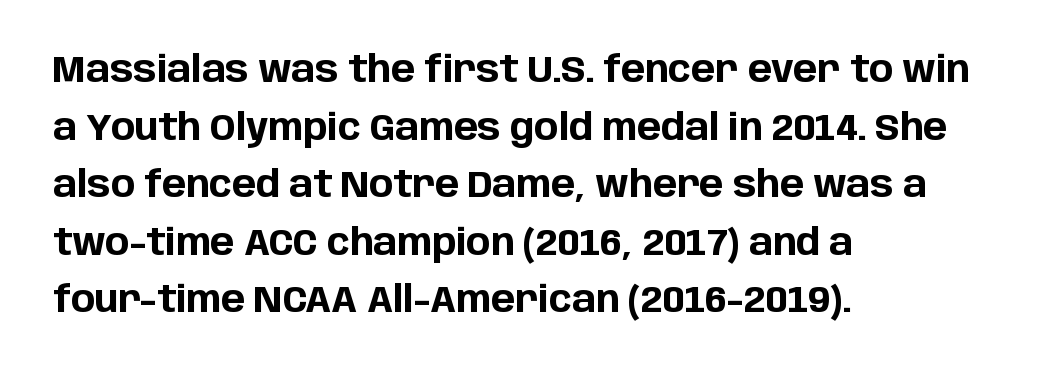
Summary of weight: heavy, a full bold. Reading down the block, your eye returns to a fixed left position each line. Anything drawn beneath the words? Only blank space. The text was rendered using a sans face with plain stroke endings. Characters remain perfectly vertical along every line.
